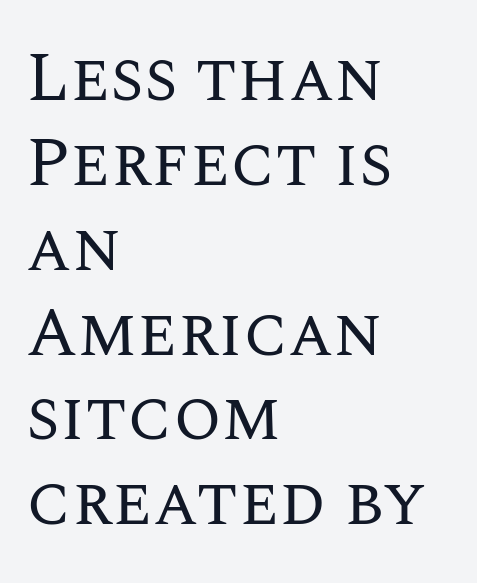
Q: Is the text bold? A: No.
Q: Is the text italic (slanted)? A: No, it is upright.
Q: Is the text underlined? A: No.
Q: How is the paragraph aligned? A: Left-aligned.
Q: Is the spacing between letters normal or unusually wide? A: Normal.
Q: Width (condensed, normal, or wide)? A: Normal.
Q: Stroke contrast? A: Medium.
Q: x-height? A: Large.
Q: Monospaced? A: No.
